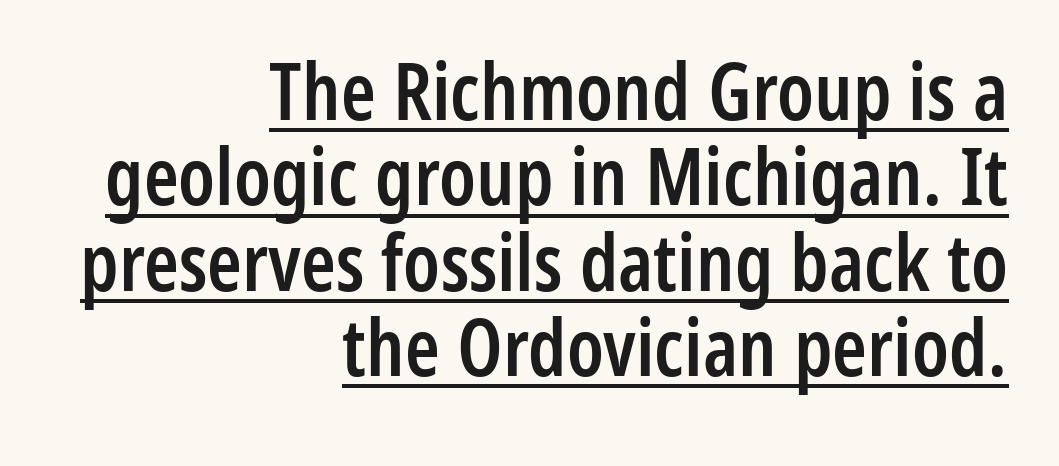
{"serif": "no", "italic": "no", "bold": "semi", "weight": "semibold", "width": "condensed", "stroke_contrast": "low", "x_height": "medium", "monospaced": "no", "underline": "yes", "align": "right", "line_spacing": "tight", "line_spacing_ratio": 1.08, "letter_spacing": "normal", "letter_spacing_em": 0.0, "glyph_px": 79}
